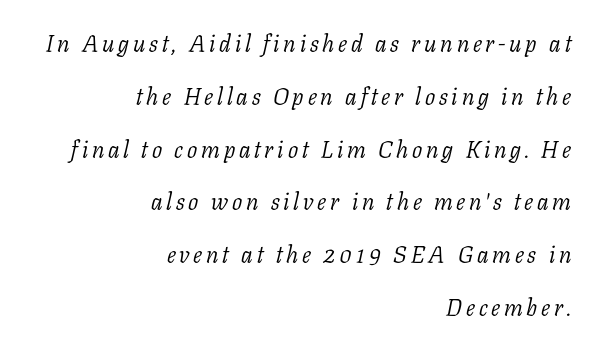
Q: Is the text bold? A: No.
Q: Is the text italic (slanted)? A: Yes, it leans right by about 11 degrees.
Q: Is the text underlined? A: No.
Q: How is the paragraph aligned? A: Right-aligned.
Q: Is the spacing between lines tight, normal or loose? A: Loose.
